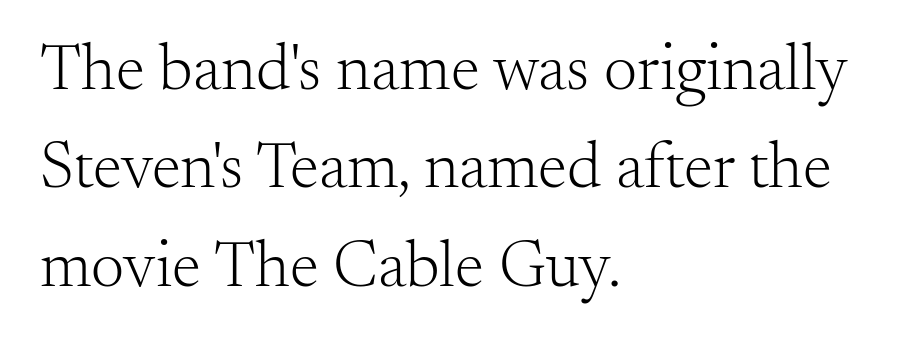
{"serif": "yes", "italic": "no", "bold": "no", "weight": "light", "width": "normal", "stroke_contrast": "medium", "x_height": "small", "monospaced": "no", "underline": "no", "align": "left", "line_spacing": "normal", "line_spacing_ratio": 1.49, "letter_spacing": "normal", "letter_spacing_em": 0.0, "glyph_px": 66}
